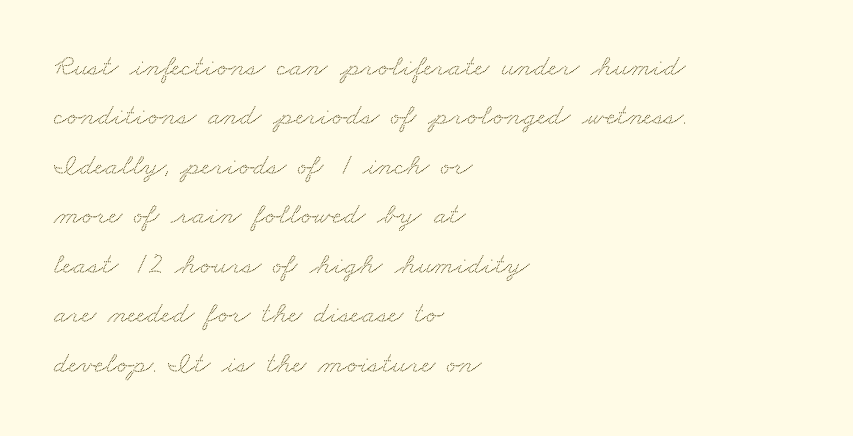
{"serif": "yes", "width": "wide", "stroke_contrast": "medium", "x_height": "small", "monospaced": "no", "underline": "no", "align": "left", "line_spacing": "normal", "line_spacing_ratio": 1.65, "letter_spacing": "normal", "letter_spacing_em": 0.0, "glyph_px": 30}
